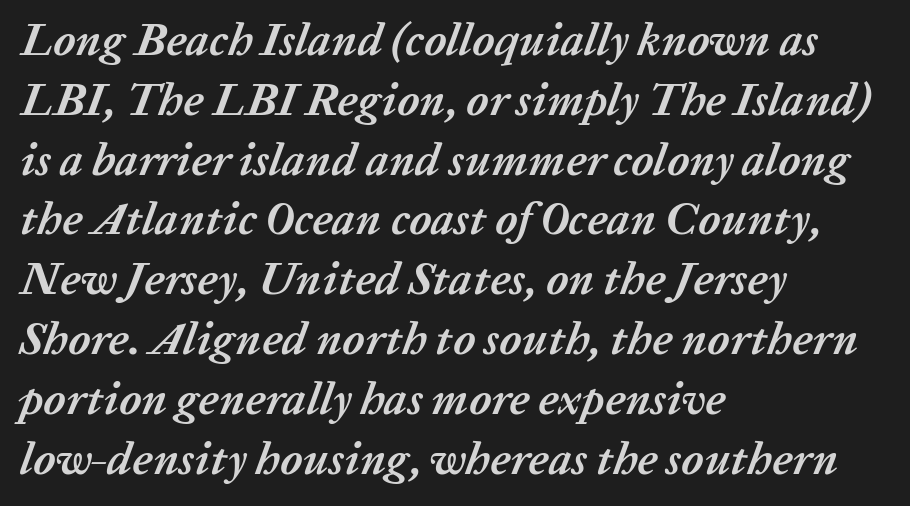
The image shows 46 px semibold type, italic (leaning right); set left-aligned, normal line spacing (1.3x), normal letter spacing, not underlined; low stroke contrast and a medium x-height.
